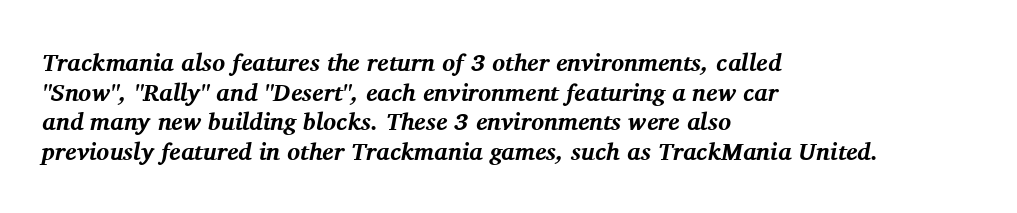
Q: Is the text bold? A: Yes.
Q: Is the text italic (slanted)? A: Yes, it leans right by about 11 degrees.
Q: Is the text underlined? A: No.
Q: How is the paragraph aligned? A: Left-aligned.
Q: Is the spacing between letters normal or unusually wide? A: Normal.
